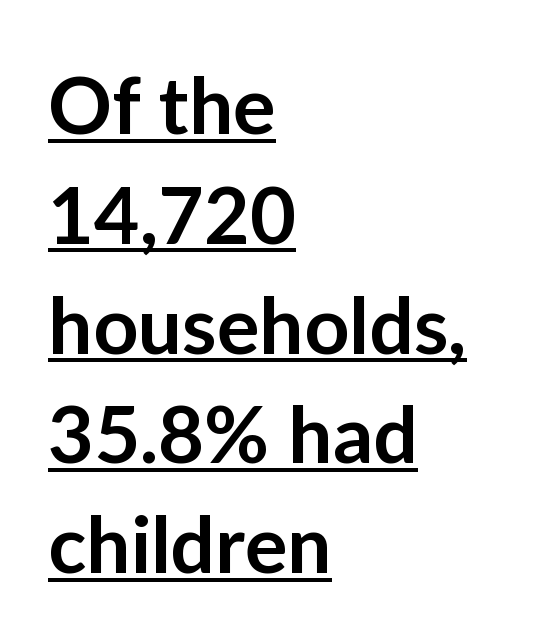
The letters advance in unequal steps, a hallmark of proportional type. Baseline-to-baseline distance is the conventional proportion of letter height. This rendering employs a face without finishing strokes, i.e., a sans-serif. The horizontal fit of the characters is conventional and even.
